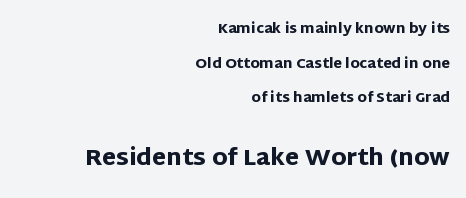
The image shows 23 px bold type, upright; set right-aligned, loose line spacing (2.47x), normal letter spacing, not underlined; the second (bottom) block is 1.64x larger.
